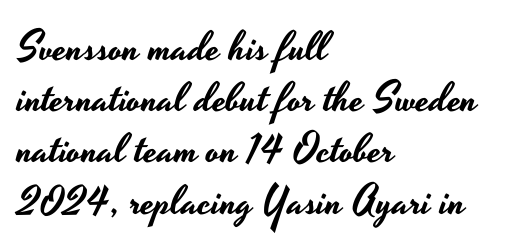
This sample is left-justified, so line endings fall wherever the words run out. This rendering features lettering with no underline. Are there feet on the stems? There aren't — it's a sans. What's the leading like? Ordinary, nothing unusual. A typesetter would call this zero additional tracking.
